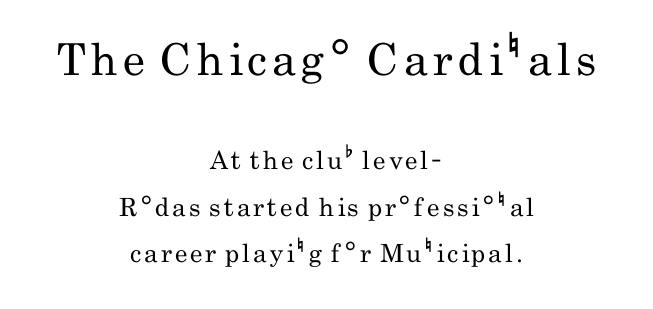
The image shows 44 px regular-weight, condensed sans-serif type, upright; set centered, line spacing 1.86x, not underlined; the first (top) block is 1.76x larger; low stroke contrast and a small x-height.
